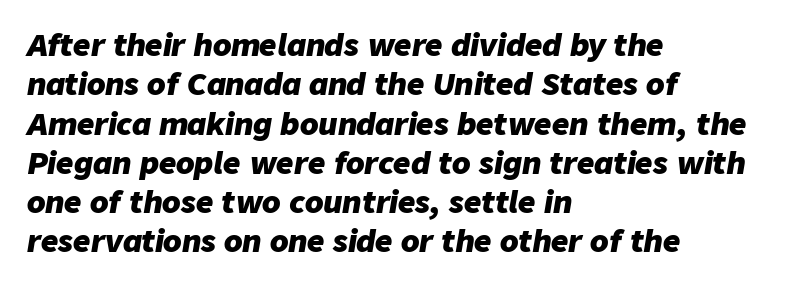
The image shows 30 px heavy type, italic (leaning right); set left-aligned, normal line spacing (1.31x), normal letter spacing, not underlined; low stroke contrast and a medium x-height.
